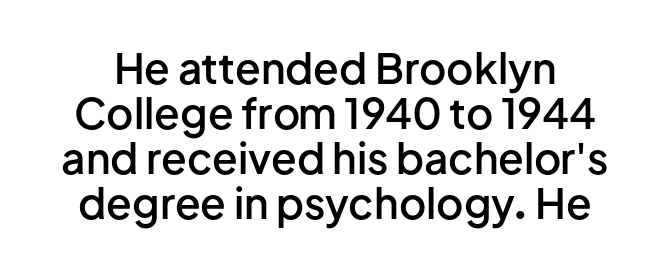
The image shows 42 px semibold sans-serif type, upright; set tight line spacing (1.07x), normal letter spacing, not underlined; low stroke contrast and a medium x-height.
